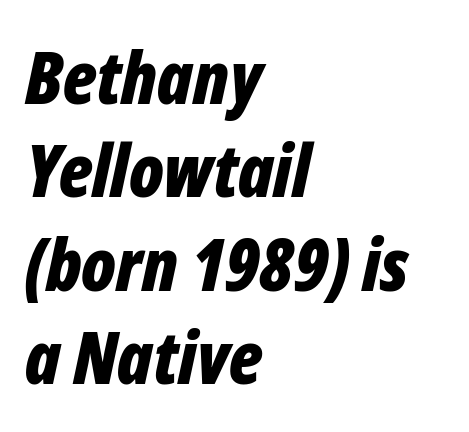
Students, this is bold: see how much ink each stroke carries. Look at the tracking — it's just the regular setting, nothing added. Spacing verdict: proportional, widths tailored to each character. Rule under the text: the space is simply empty. Does the leading feel generous? No, just average.
